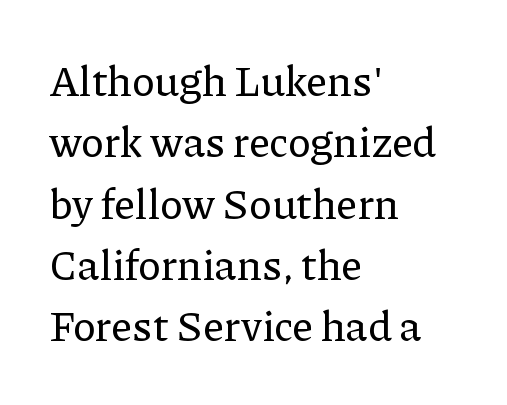
Q: Is the text italic (slanted)? A: No, it is upright.
Q: Is the typeface a serif or a sans-serif typeface? A: Serif.
Q: Is the text underlined? A: No.
Q: How is the paragraph aligned? A: Left-aligned.
Q: Is the spacing between letters normal or unusually wide? A: Normal.
Q: Is the spacing between lines tight, normal or loose? A: Normal.
Q: Width (condensed, normal, or wide)? A: Normal.
Q: Stroke contrast? A: Low.
Q: x-height? A: Medium.
Q: Monospaced? A: No.
